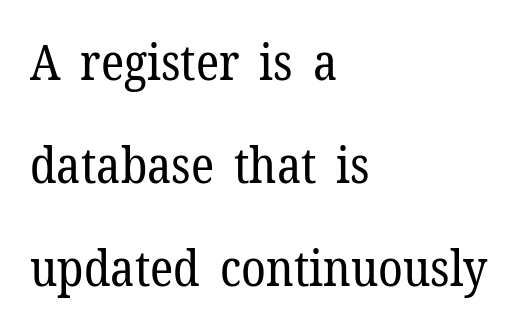
The image shows 50 px regular-weight serif type, upright; set left-aligned, loose line spacing (2.06x), normal letter spacing, not underlined; low stroke contrast and a medium x-height.
